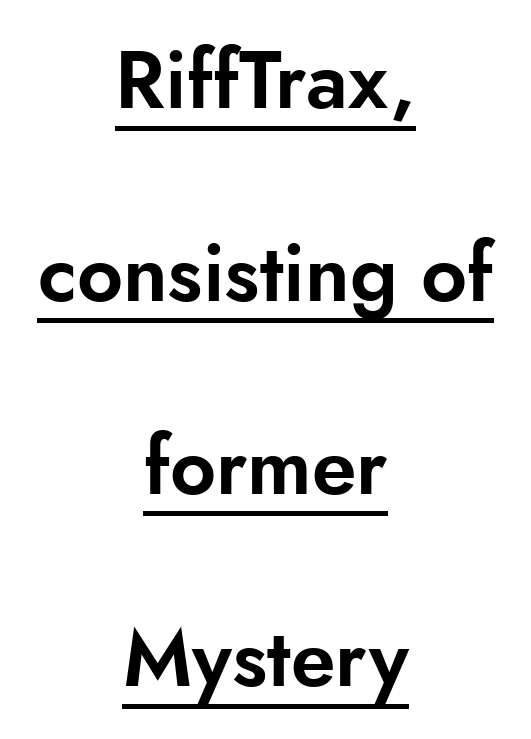
The image shows 80 px sans-serif type, upright; set centered, loose line spacing (2.41x), normal letter spacing, underlined; low stroke contrast and a small x-height.
